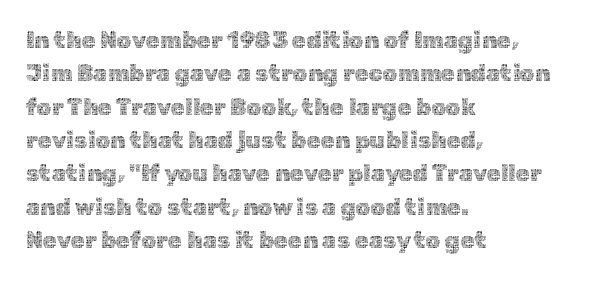
{"italic": "no", "bold": "no", "underline": "no", "align": "left", "line_spacing": "normal", "line_spacing_ratio": 1.45, "letter_spacing": "normal", "letter_spacing_em": 0.0, "glyph_px": 23}
